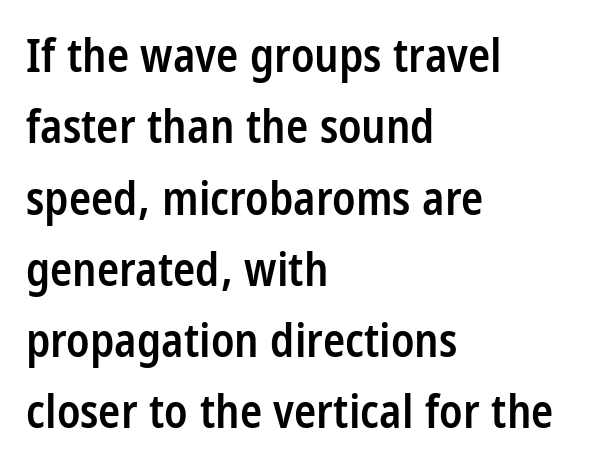
{"serif": "no", "italic": "no", "bold": "semi", "weight": "semibold", "width": "condensed", "stroke_contrast": "low", "x_height": "large", "monospaced": "no", "underline": "no", "align": "left", "line_spacing": "normal", "line_spacing_ratio": 1.55, "letter_spacing": "normal", "letter_spacing_em": 0.0, "glyph_px": 46}
